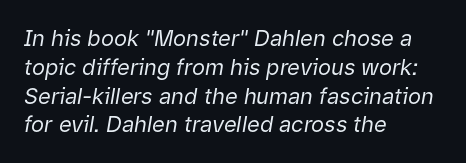
{"italic": "yes", "lean": "right", "slant_degrees": 9, "bold": "no", "underline": "no", "align": "left", "line_spacing": "normal", "line_spacing_ratio": 1.31, "letter_spacing": "normal", "letter_spacing_em": 0.0, "glyph_px": 22}
